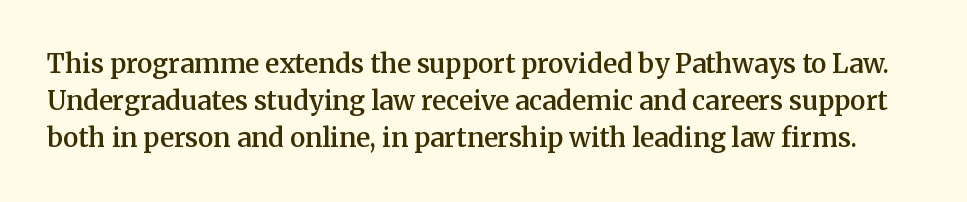
The image shows 26 px text type, upright; set normal line spacing (1.42x), normal letter spacing, not underlined.
